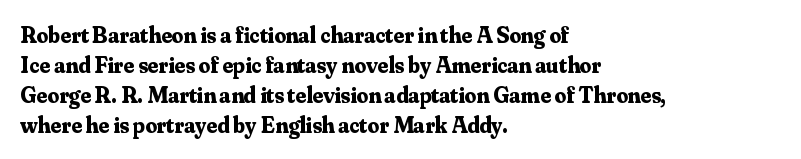
The image shows 23 px bold type, upright; set left-aligned, normal line spacing (1.3x), normal letter spacing, not underlined.
